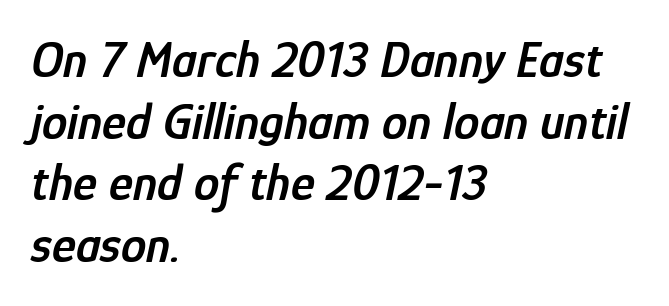
The image shows 51 px semibold, condensed type, italic (leaning right); set left-aligned, line spacing 1.21x, normal letter spacing, not underlined; low stroke contrast and a medium x-height.
